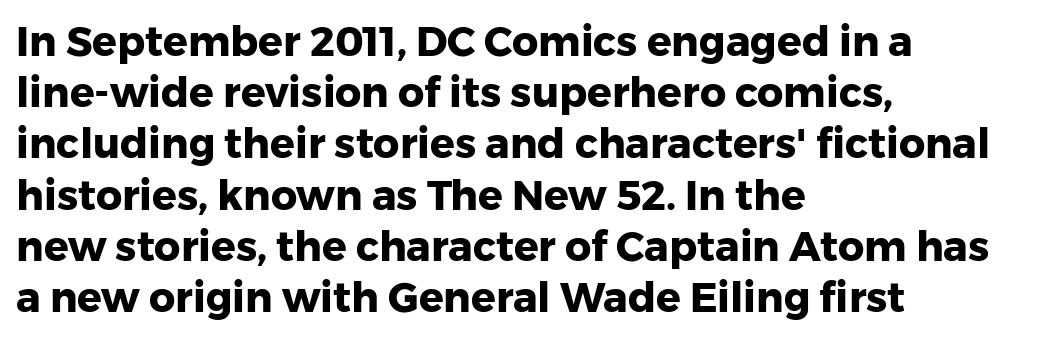
{"serif": "no", "italic": "no", "bold": "yes", "weight": "heavy", "width": "normal", "stroke_contrast": "low", "x_height": "medium", "monospaced": "no", "underline": "no", "align": "left", "line_spacing": "normal", "line_spacing_ratio": 1.25, "letter_spacing": "normal", "letter_spacing_em": 0.0, "glyph_px": 41}
